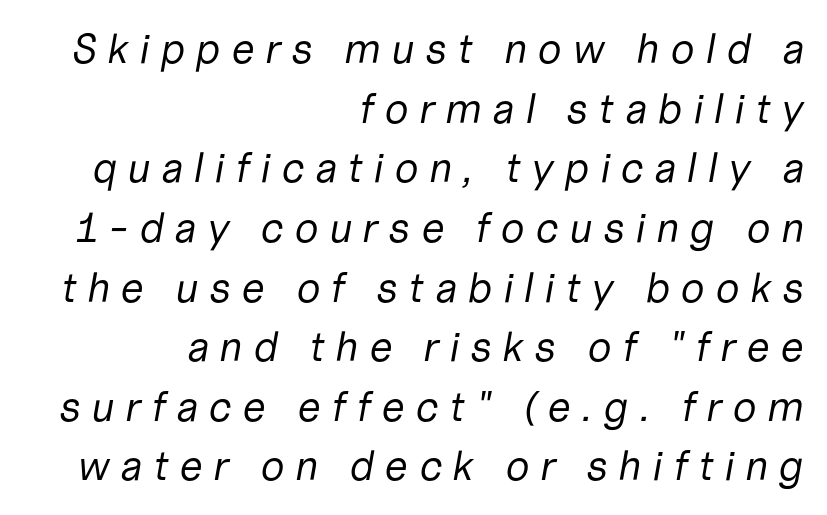
The face looks like a standard text weight, possibly lighter. Note the varied advance widths — an 'i' is clearly narrower than an 'm'. Check under the words: just untouched page. The line texture is sparse and dotted thanks to wide tracking.
